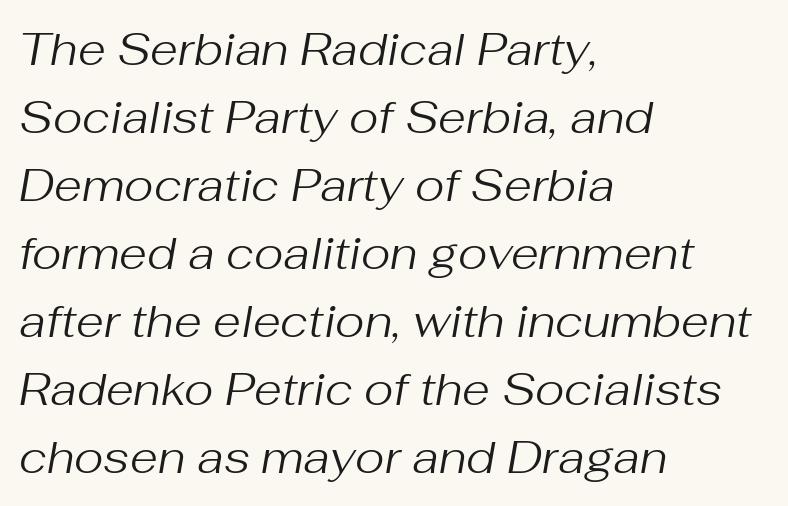
The image shows 45 px regular-weight type, italic (leaning right); set left-aligned, normal line spacing (1.51x), normal letter spacing, not underlined; medium stroke contrast and a medium x-height.
